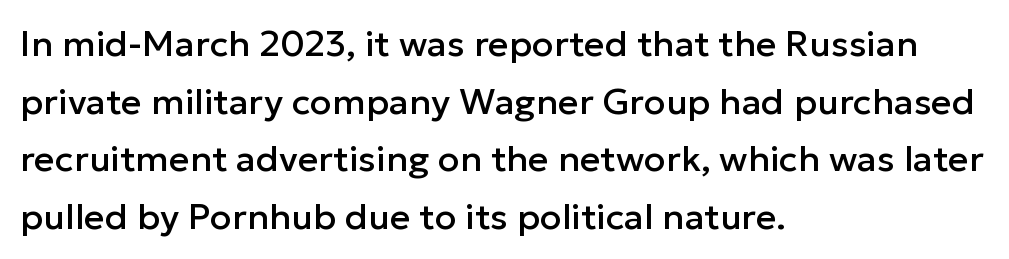
Varying glyph widths throughout — classic text-font behaviour. The tracking reads as untouched default to a designer's eye. Type without underlining. Style check: upright.
